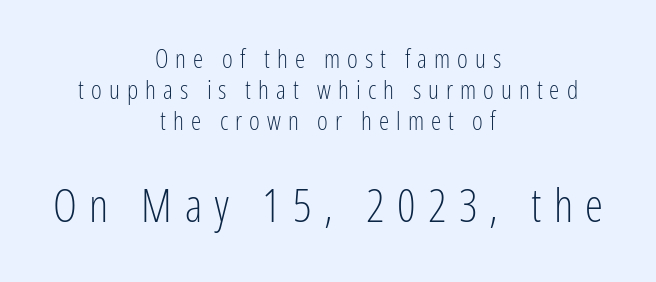
The image shows 46 px light, condensed sans-serif type, upright; set centered, line spacing 1.2x, unusually wide letter spacing (+0.27 em), not underlined; the second (bottom) block is 1.77x larger; low stroke contrast and a medium x-height.
